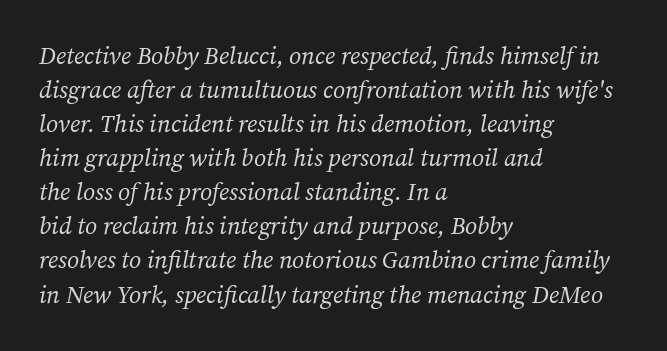
{"italic": "yes", "lean": "right", "slant_degrees": 12, "bold": "no", "underline": "no", "align": "left", "line_spacing": "normal", "line_spacing_ratio": 1.42, "letter_spacing": "normal", "letter_spacing_em": 0.0, "glyph_px": 24}
